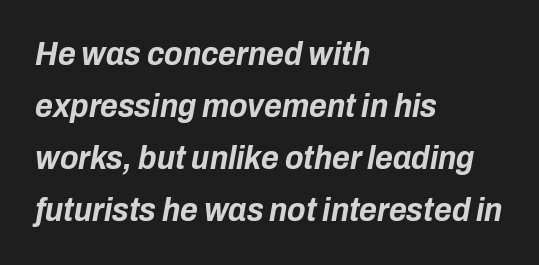
These lines keep a tight, regular rhythm from letter to letter. The string is rendered with underlining switched off. Evenly set lines give the paragraph a standard silhouette. Pretty heavy lettering here — definitely bold. You could not count columns in this text — the font is proportionally spaced.
